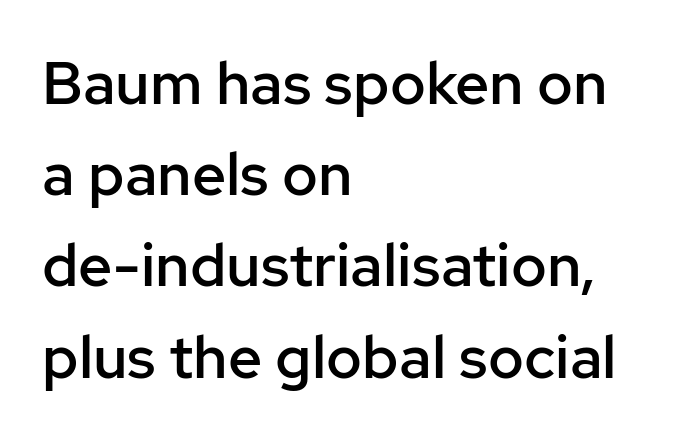
Q: Is the text bold? A: Semi-bold.
Q: Is the text italic (slanted)? A: No, it is upright.
Q: Is the typeface a serif or a sans-serif typeface? A: Sans-serif.
Q: Is the text underlined? A: No.
Q: How is the paragraph aligned? A: Left-aligned.
Q: Is the spacing between letters normal or unusually wide? A: Normal.
Q: Is the spacing between lines tight, normal or loose? A: Normal.
Q: Width (condensed, normal, or wide)? A: Normal.
Q: Stroke contrast? A: Low.
Q: x-height? A: Medium.
Q: Monospaced? A: No.
